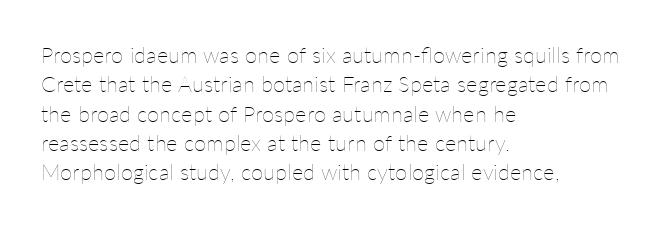
Q: Is the text bold? A: No.
Q: Is the text italic (slanted)? A: No, it is upright.
Q: Is the text underlined? A: No.
Q: How is the paragraph aligned? A: Left-aligned.
Q: Is the spacing between letters normal or unusually wide? A: Normal.
Q: Is the spacing between lines tight, normal or loose? A: Normal.
